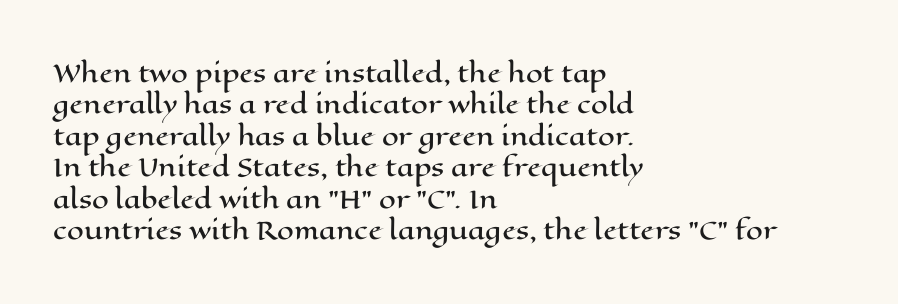
Here the glyphs are tracked normally, forming tight word shapes. Type without underlining. A roman cut, with each character standing at attention. A classic flush-left, rag-right setting is used for this passage.
